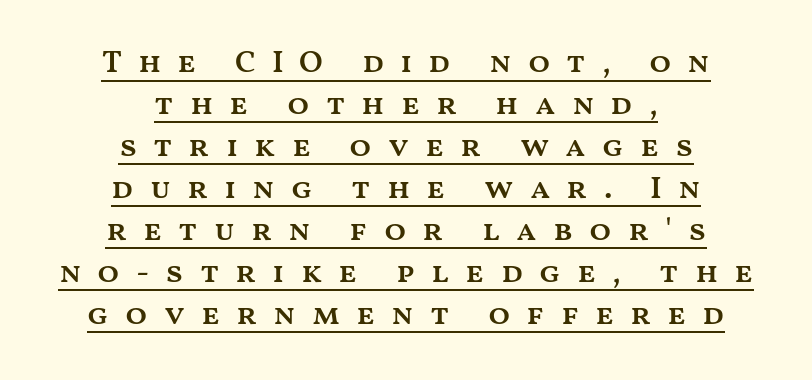
Every row of glyphs is offset so its center matches the block's center. Each word looks stretched out because of the extra space between its letters. Stems and bowls a touch heavier than normal — semibold. This is roman type, the default non-slanted kind.
